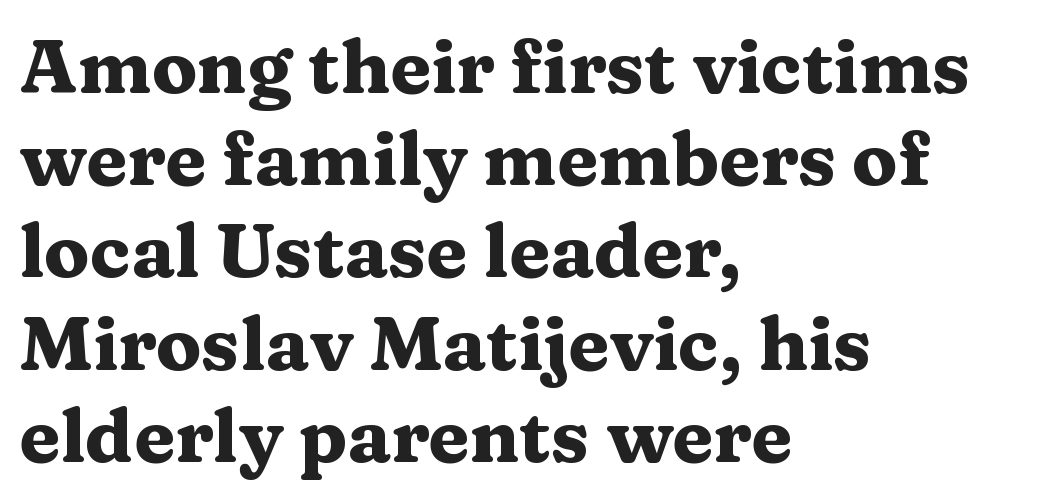
Note the varied advance widths — an 'i' is clearly narrower than an 'm'. Alignment: flush left. Are there feet on the stems? There are — it's a serif. Look at the stroke-to-counter ratio: heavy, a bold. The space directly below the letters is spotless. Caption: standard tracking, unaltered.
